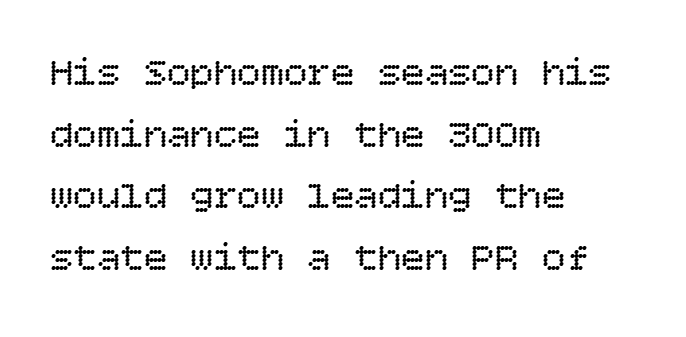
The image shows 39 px regular-weight type, upright; set left-aligned, normal line spacing (1.58x), normal letter spacing, not underlined; low stroke contrast and a large x-height.
